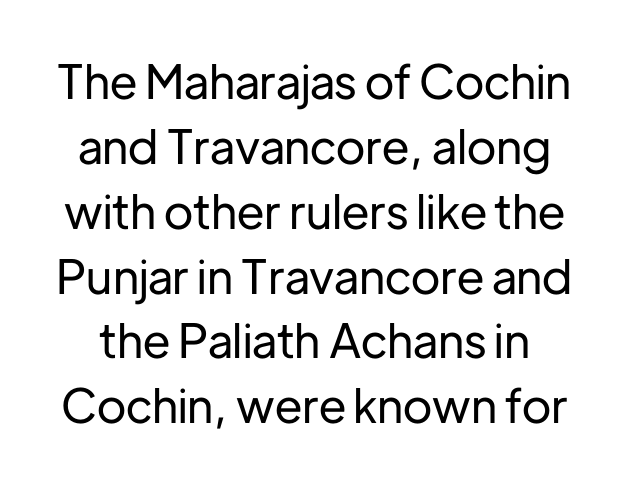
{"serif": "no", "italic": "no", "width": "normal", "stroke_contrast": "low", "x_height": "medium", "monospaced": "no", "underline": "no", "line_spacing": "normal", "line_spacing_ratio": 1.38, "letter_spacing": "normal", "letter_spacing_em": 0.0, "glyph_px": 47}
